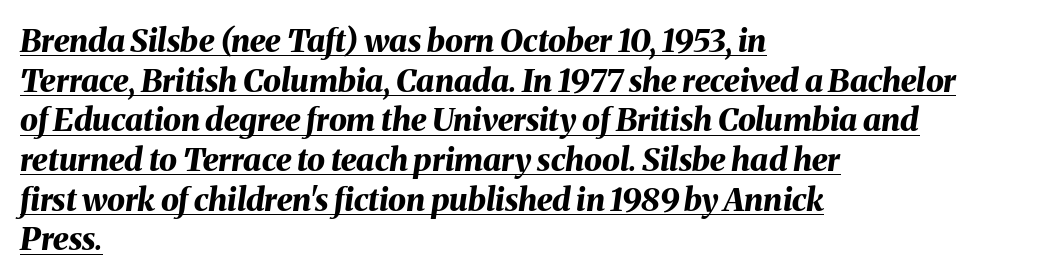
The tracking reads as untouched default to a designer's eye. This sample has the flowing, uneven cadence of proportional lettering. Does the copy run flush right? No — it runs flush left. Every character sits at an angle, as italics do.
